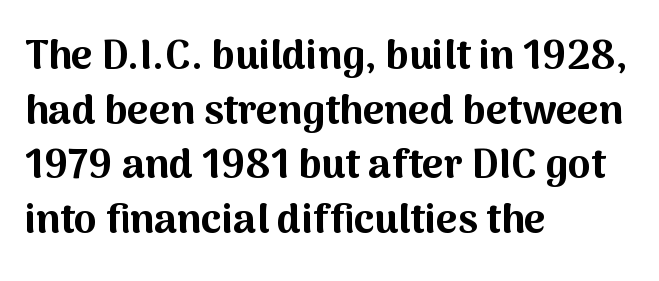
{"serif": "no", "italic": "no", "bold": "yes", "weight": "bold", "width": "normal", "stroke_contrast": "medium", "x_height": "medium", "monospaced": "no", "underline": "no", "align": "left", "line_spacing": "normal", "line_spacing_ratio": 1.33, "letter_spacing": "normal", "letter_spacing_em": 0.0, "glyph_px": 41}
